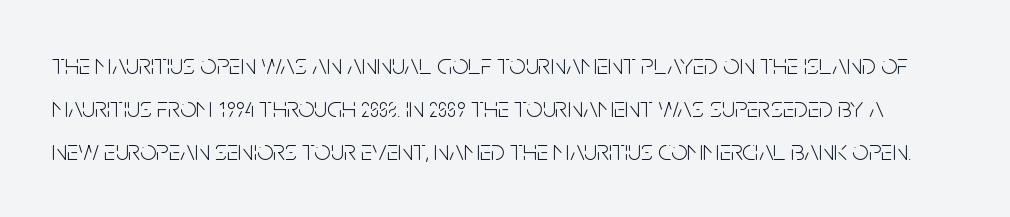
Q: Is the text bold? A: No.
Q: Is the text italic (slanted)? A: No, it is upright.
Q: Is the typeface a serif or a sans-serif typeface? A: Sans-serif.
Q: Is the text underlined? A: No.
Q: Is the spacing between letters normal or unusually wide? A: Normal.
Q: Is the spacing between lines tight, normal or loose? A: Normal.
Q: Width (condensed, normal, or wide)? A: Condensed.
Q: Stroke contrast? A: Low.
Q: x-height? A: Large.
Q: Monospaced? A: No.
